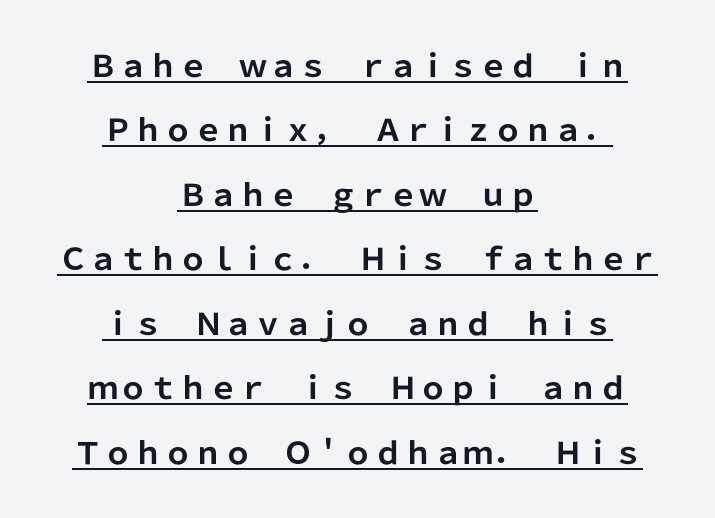
The image shows 30 px bold sans-serif type, upright; set centered, loose line spacing (2.15x), normal letter spacing, underlined; low stroke contrast and a medium x-height.
